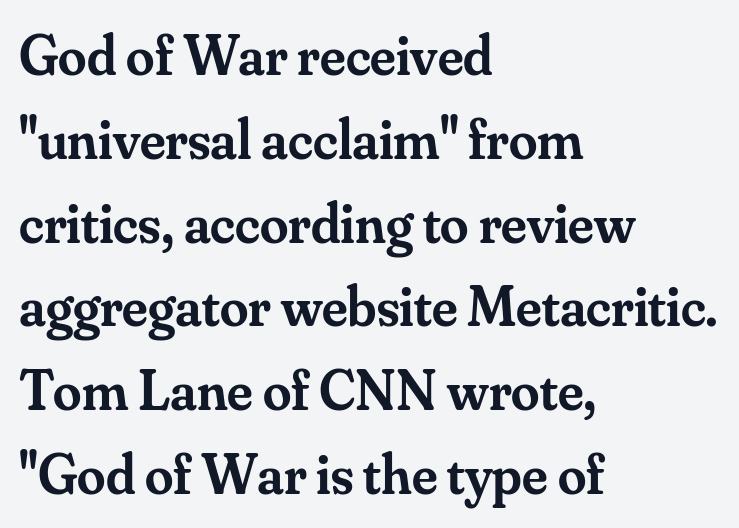
The zone under the glyphs is completely vacant. Rows of type keep a routine distance in the vertical direction. Caption: semibold face, moderately heavy strokes. Style check: upright. The glyphs in this specimen are seriffed.
